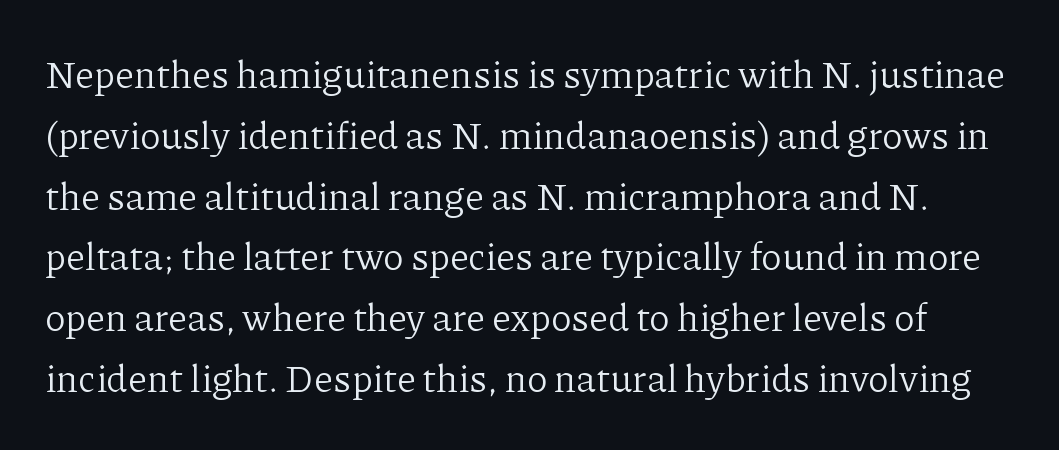
{"serif": "yes", "italic": "no", "bold": "no", "weight": "light", "width": "normal", "stroke_contrast": "low", "x_height": "medium", "monospaced": "no", "underline": "no", "line_spacing": "normal", "line_spacing_ratio": 1.6, "letter_spacing": "normal", "letter_spacing_em": 0.0, "glyph_px": 38}
